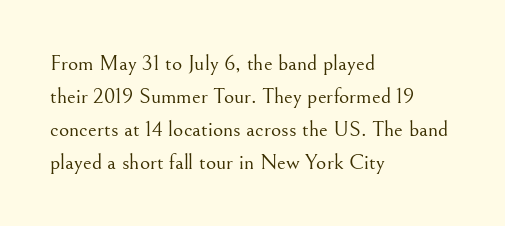
{"italic": "no", "bold": "no", "underline": "no", "align": "left", "line_spacing": "normal", "line_spacing_ratio": 1.5, "letter_spacing": "normal", "letter_spacing_em": 0.0, "glyph_px": 22}
